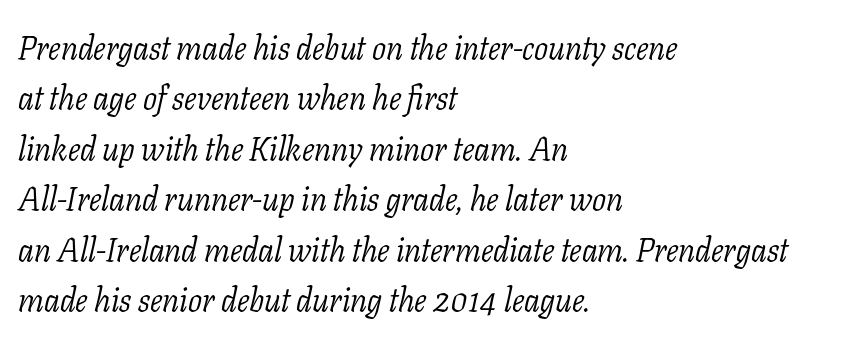
{"serif": "yes", "italic": "yes", "lean": "right", "slant_degrees": 11, "bold": "no", "weight": "light", "width": "normal", "stroke_contrast": "low", "x_height": "medium", "monospaced": "no", "underline": "no", "align": "left", "line_spacing": "normal", "line_spacing_ratio": 1.53, "letter_spacing": "normal", "letter_spacing_em": 0.0, "glyph_px": 33}
